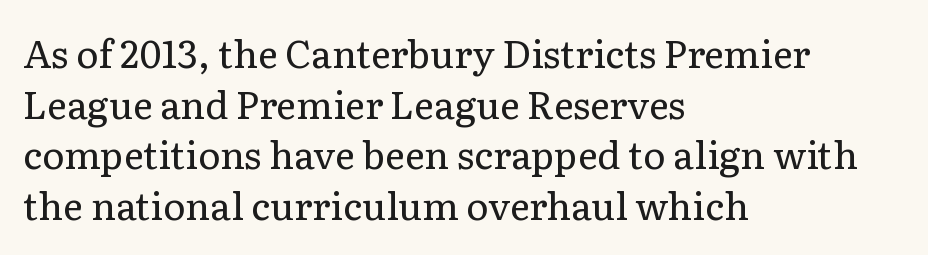
Q: Is the text bold? A: No.
Q: Is the text italic (slanted)? A: No, it is upright.
Q: Is the typeface a serif or a sans-serif typeface? A: Serif.
Q: Is the text underlined? A: No.
Q: How is the paragraph aligned? A: Left-aligned.
Q: Is the spacing between letters normal or unusually wide? A: Normal.
Q: Is the spacing between lines tight, normal or loose? A: Normal.
Q: Width (condensed, normal, or wide)? A: Normal.
Q: Stroke contrast? A: Low.
Q: x-height? A: Medium.
Q: Monospaced? A: No.
